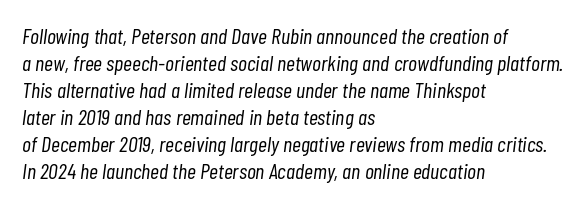
{"italic": "yes", "lean": "right", "slant_degrees": 7, "bold": "no", "underline": "no", "align": "left", "line_spacing_ratio": 1.23, "letter_spacing": "normal", "letter_spacing_em": 0.0, "glyph_px": 22}
